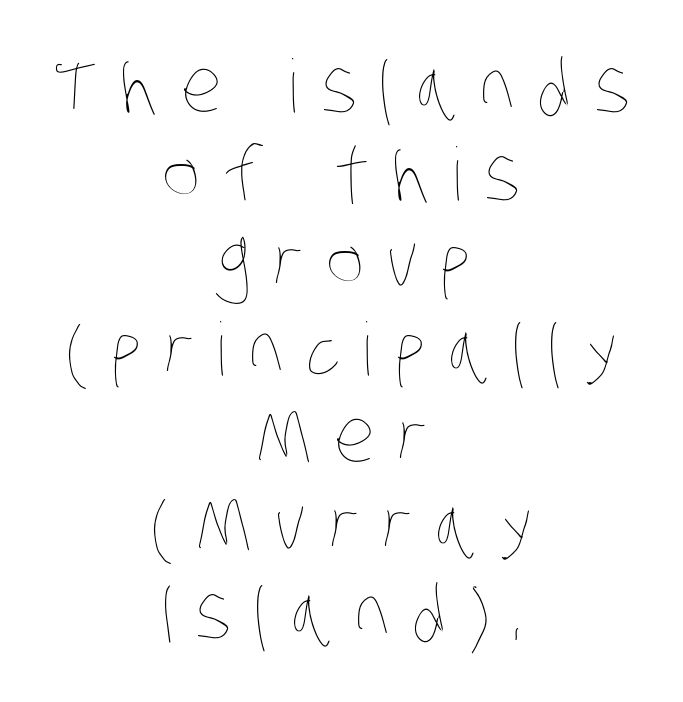
Glyph-to-glyph distance is far greater than everyday printed text. Note the varied advance widths — an 'i' is clearly narrower than an 'm'. Rule under the text: the space is simply empty. One-word summary of the alignment: center.
